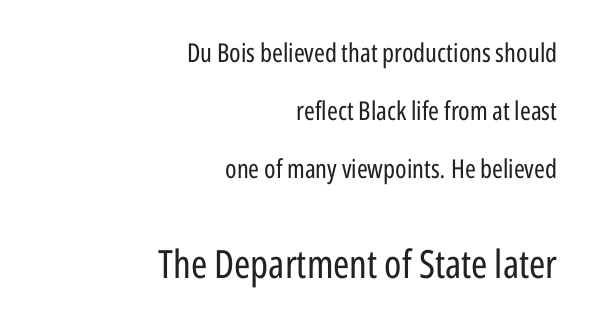
{"serif": "no", "italic": "no", "bold": "no", "weight": "regular", "width": "condensed", "stroke_contrast": "low", "x_height": "medium", "monospaced": "no", "underline": "no", "align": "right", "line_spacing": "loose", "line_spacing_ratio": 2.23, "letter_spacing": "normal", "letter_spacing_em": 0.0, "larger_block": "second", "size_ratio": 1.5, "glyph_px": 39}
